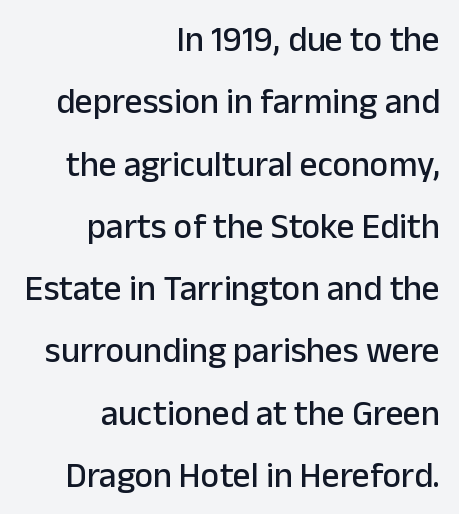
Style check: upright. The line texture is even and compact thanks to regular tracking. Anything drawn beneath the words? Only blank space. Spacing verdict: proportional, widths tailored to each character. The text block is weighted toward the right margin, trailing off unevenly leftward.
